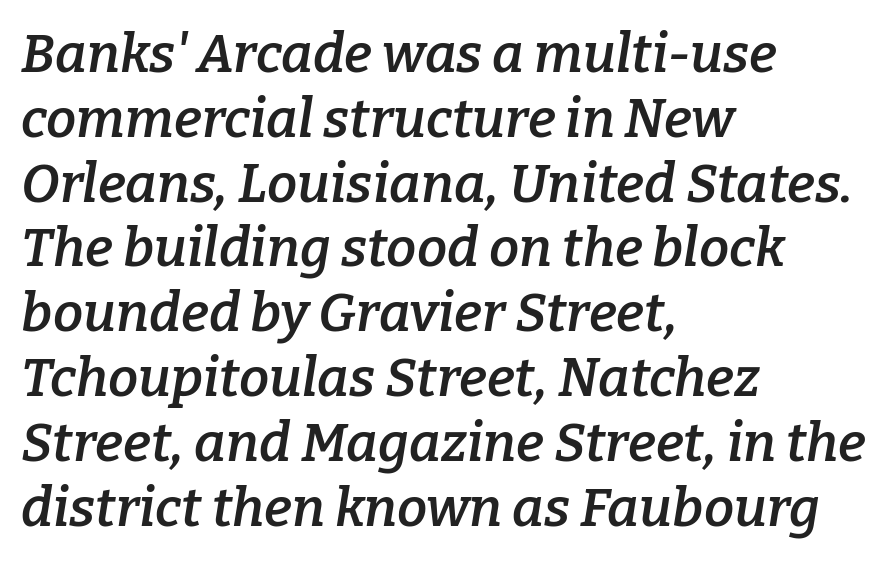
Q: Is the text bold? A: Semi-bold.
Q: Is the text italic (slanted)? A: Yes, it leans right by about 9 degrees.
Q: Is the typeface a serif or a sans-serif typeface? A: Serif.
Q: Is the text underlined? A: No.
Q: How is the paragraph aligned? A: Left-aligned.
Q: Is the spacing between letters normal or unusually wide? A: Normal.
Q: Width (condensed, normal, or wide)? A: Normal.
Q: Stroke contrast? A: Low.
Q: x-height? A: Medium.
Q: Monospaced? A: No.
